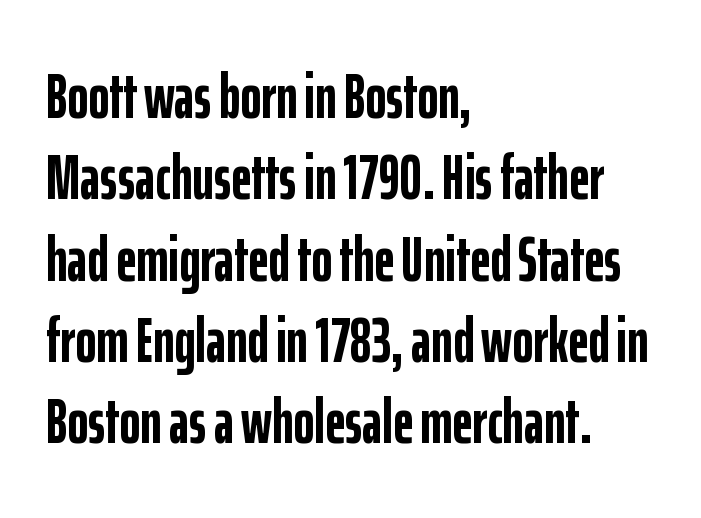
Q: Is the text bold? A: Yes.
Q: Is the text italic (slanted)? A: No, it is upright.
Q: Is the typeface a serif or a sans-serif typeface? A: Sans-serif.
Q: Is the text underlined? A: No.
Q: How is the paragraph aligned? A: Left-aligned.
Q: Is the spacing between letters normal or unusually wide? A: Normal.
Q: Is the spacing between lines tight, normal or loose? A: Normal.
Q: Width (condensed, normal, or wide)? A: Condensed.
Q: Stroke contrast? A: Low.
Q: x-height? A: Medium.
Q: Monospaced? A: No.
